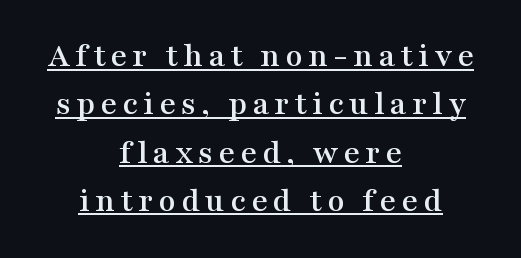
The image shows 35 px wide serif type, upright; set centered, normal line spacing (1.38x), underlined; medium stroke contrast and a medium x-height.
